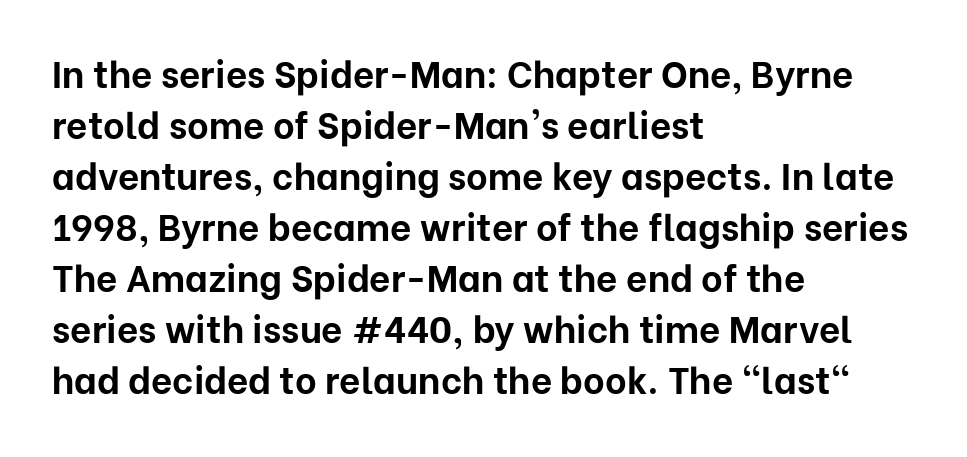
Q: Is the text bold? A: Yes.
Q: Is the text italic (slanted)? A: No, it is upright.
Q: Is the typeface a serif or a sans-serif typeface? A: Sans-serif.
Q: Is the text underlined? A: No.
Q: How is the paragraph aligned? A: Left-aligned.
Q: Is the spacing between letters normal or unusually wide? A: Normal.
Q: Is the spacing between lines tight, normal or loose? A: Normal.
Q: Width (condensed, normal, or wide)? A: Normal.
Q: Stroke contrast? A: Low.
Q: x-height? A: Medium.
Q: Monospaced? A: No.
